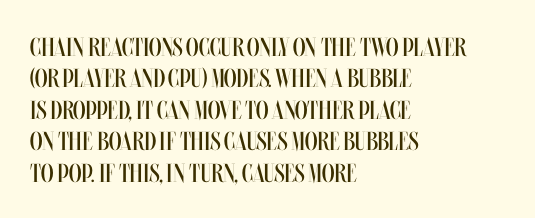
The image shows 26 px text type, upright; set left-aligned, line spacing 1.21x, normal letter spacing, not underlined.
